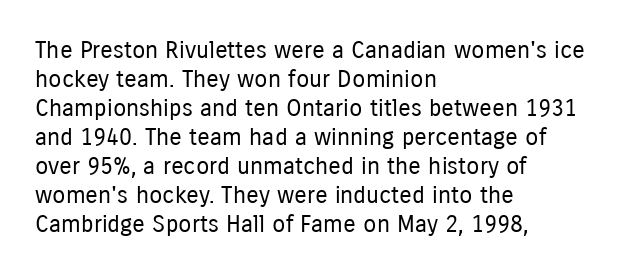
The image shows 24 px text type, upright; set left-aligned, line spacing 1.21x, normal letter spacing, not underlined.
